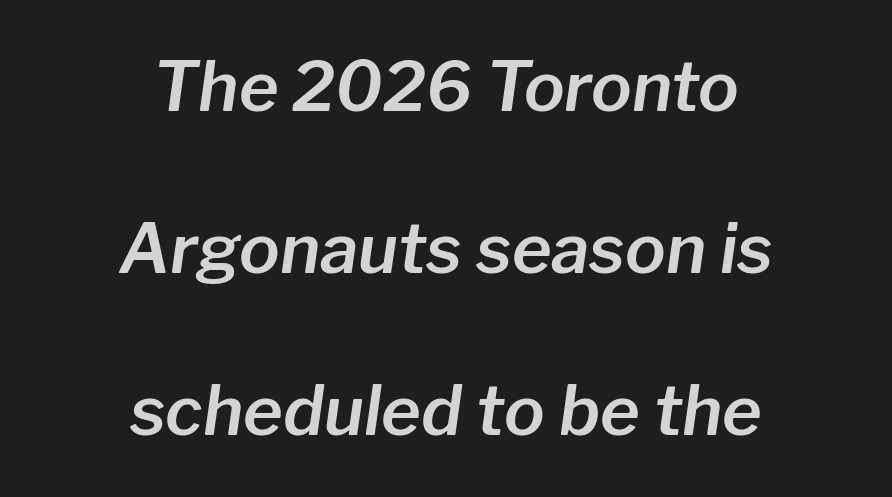
The image shows 68 px text type, italic (leaning right); set centered, loose line spacing (2.38x), normal letter spacing, not underlined; low stroke contrast and a medium x-height.
